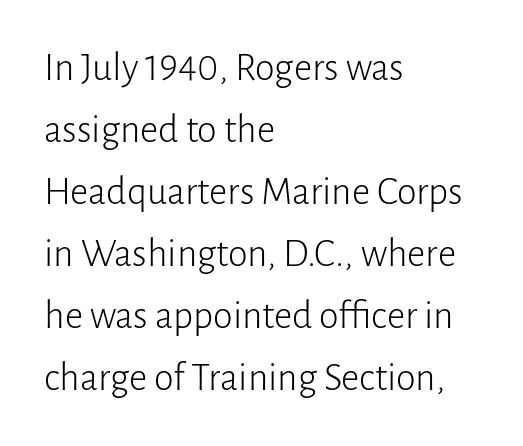
The passage shown is not underscored anywhere. These glyphs show unthickened strokes, regular width or finer. Vertical strokes here are truly vertical. Varying glyph widths throughout — classic text-font behaviour. Letterform terminals end flat and unadorned throughout the passage.
